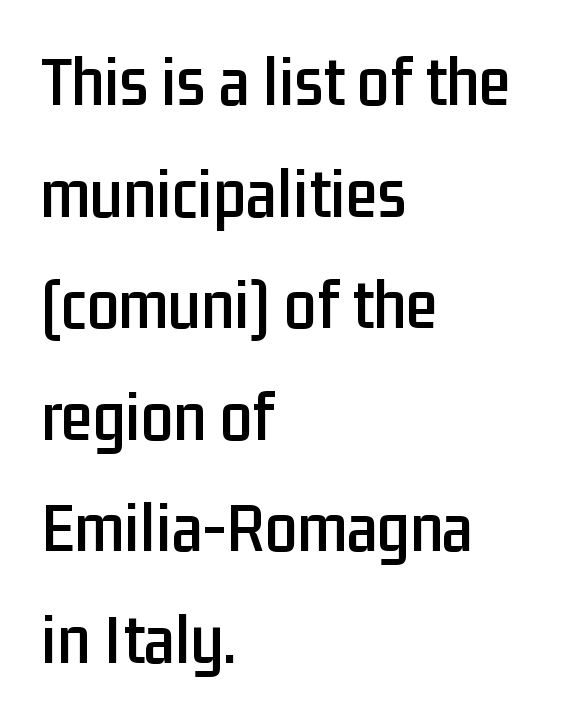
Q: Is the text italic (slanted)? A: No, it is upright.
Q: Is the typeface a serif or a sans-serif typeface? A: Sans-serif.
Q: Is the text underlined? A: No.
Q: How is the paragraph aligned? A: Left-aligned.
Q: Is the spacing between letters normal or unusually wide? A: Normal.
Q: Is the spacing between lines tight, normal or loose? A: Normal.
Q: Width (condensed, normal, or wide)? A: Condensed.
Q: Stroke contrast? A: Low.
Q: x-height? A: Medium.
Q: Monospaced? A: No.
